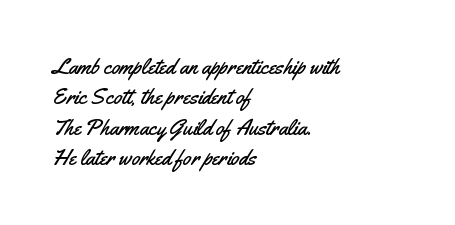
Q: Is the text italic (slanted)? A: Yes.
Q: Is the text underlined? A: No.
Q: How is the paragraph aligned? A: Left-aligned.
Q: Is the spacing between letters normal or unusually wide? A: Normal.
Q: Is the spacing between lines tight, normal or loose? A: Normal.
